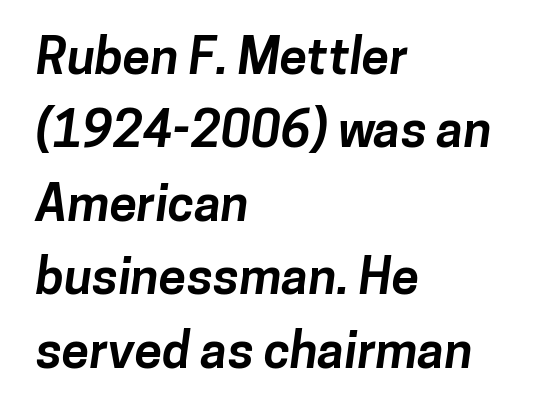
{"serif": "no", "bold": "yes", "weight": "bold", "width": "normal", "stroke_contrast": "low", "x_height": "medium", "monospaced": "no", "underline": "no", "align": "left", "line_spacing": "normal", "line_spacing_ratio": 1.47, "letter_spacing": "normal", "letter_spacing_em": 0.0, "glyph_px": 50}
